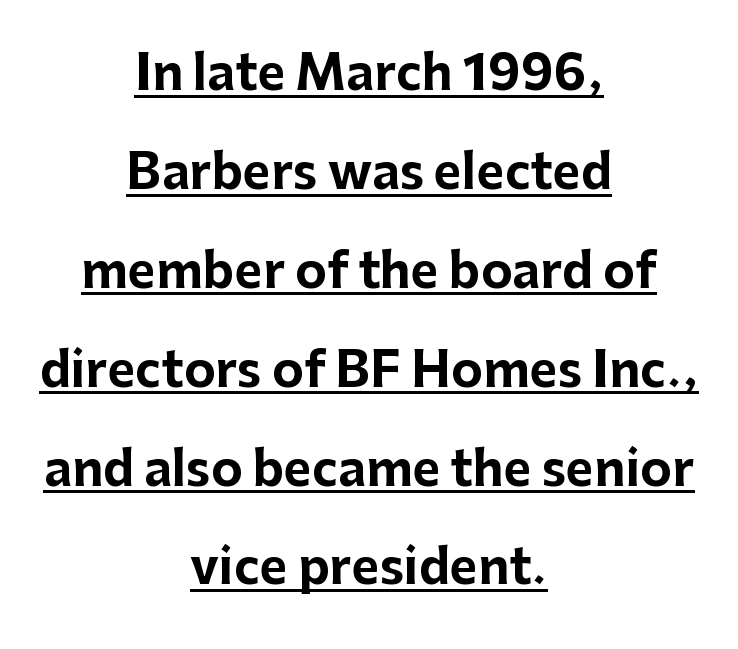
Q: Is the text bold? A: Yes.
Q: Is the text italic (slanted)? A: No, it is upright.
Q: Is the typeface a serif or a sans-serif typeface? A: Sans-serif.
Q: Is the text underlined? A: Yes.
Q: How is the paragraph aligned? A: Centered.
Q: Is the spacing between letters normal or unusually wide? A: Normal.
Q: Is the spacing between lines tight, normal or loose? A: Loose.
Q: Width (condensed, normal, or wide)? A: Normal.
Q: Stroke contrast? A: Low.
Q: x-height? A: Medium.
Q: Monospaced? A: No.
